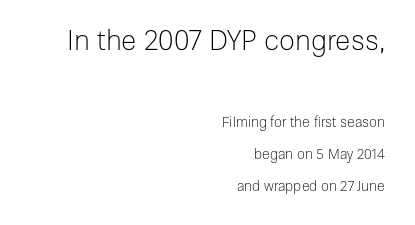
{"serif": "no", "italic": "no", "bold": "no", "weight": "light", "width": "normal", "stroke_contrast": "low", "x_height": "medium", "monospaced": "no", "underline": "no", "align": "right", "line_spacing": "loose", "line_spacing_ratio": 2.29, "letter_spacing": "normal", "letter_spacing_em": 0.0, "larger_block": "first", "size_ratio": 2.0, "glyph_px": 28}
